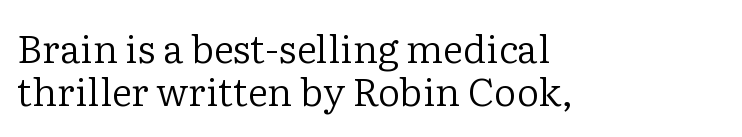
The image shows 39 px regular-weight serif type, upright; set left-aligned, tight line spacing (1.11x), normal letter spacing, not underlined; low stroke contrast and a medium x-height.
